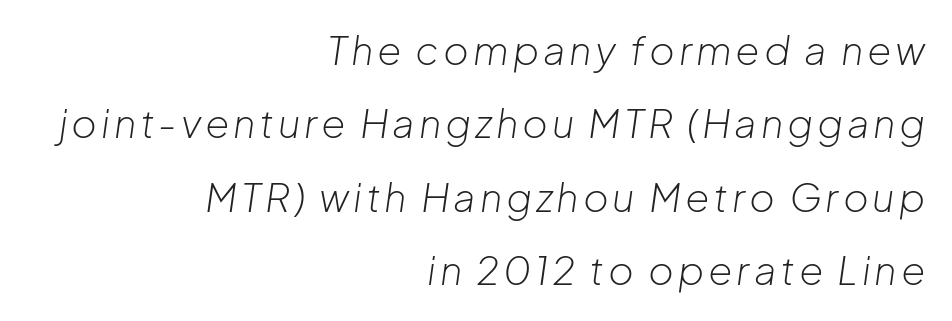
The image shows 39 px light type, italic (leaning right); set right-aligned, line spacing 1.88x, not underlined; low stroke contrast and a medium x-height.
